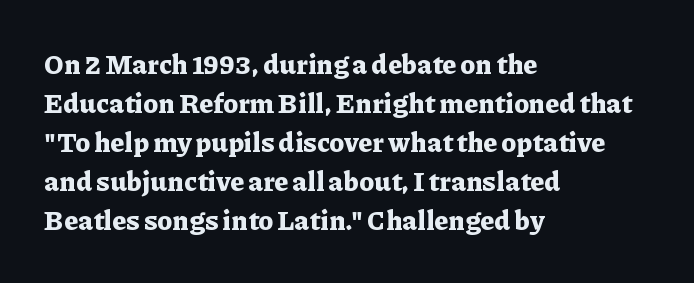
The image shows 27 px bold type, upright; set left-aligned, normal line spacing (1.44x), normal letter spacing, not underlined.
